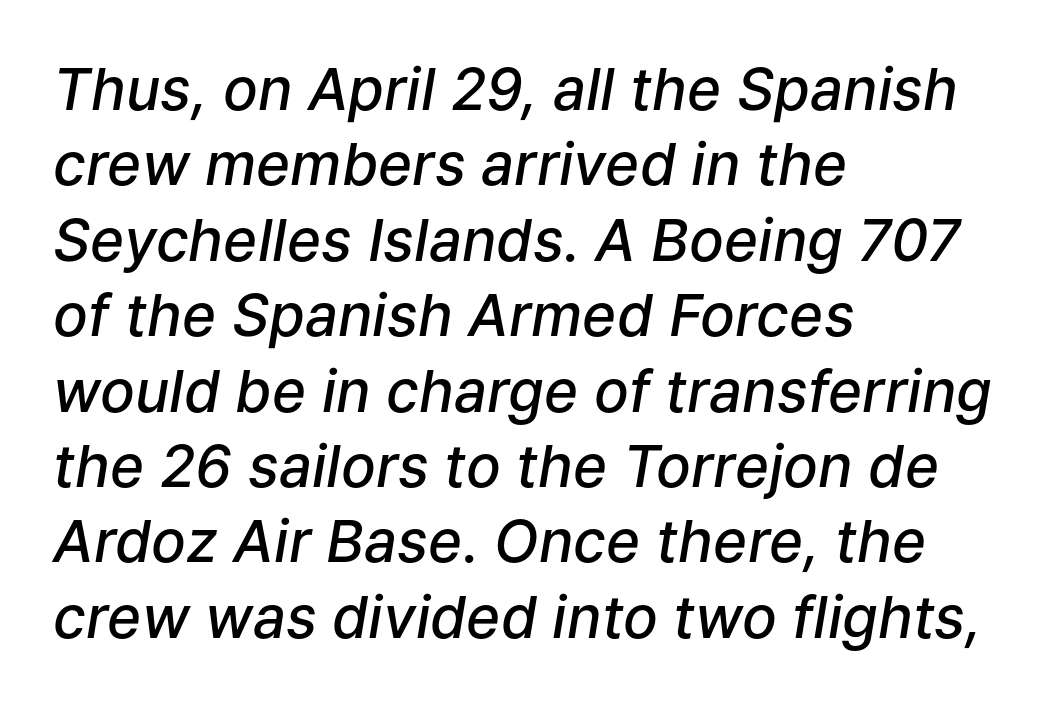
{"italic": "yes", "lean": "right", "slant_degrees": 9, "bold": "semi", "weight": "semibold", "width": "normal", "stroke_contrast": "low", "x_height": "medium", "monospaced": "no", "underline": "no", "align": "left", "line_spacing": "normal", "line_spacing_ratio": 1.3, "letter_spacing": "normal", "letter_spacing_em": 0.0, "glyph_px": 58}
